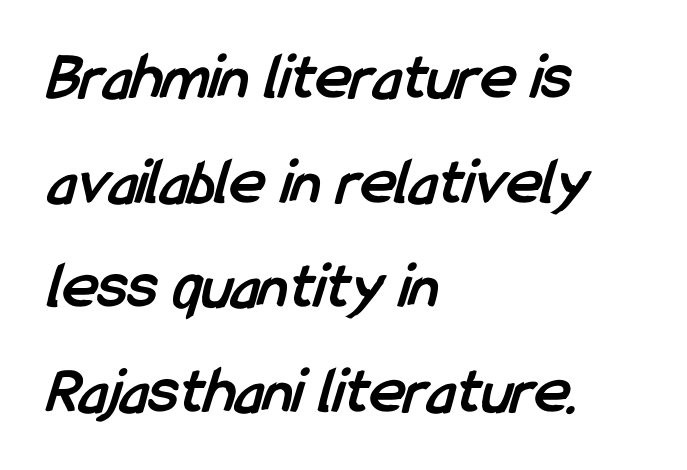
{"serif": "no", "bold": "yes", "weight": "semibold", "width": "condensed", "stroke_contrast": "low", "x_height": "medium", "monospaced": "no", "underline": "no", "align": "left", "line_spacing": "normal", "line_spacing_ratio": 1.56, "letter_spacing": "normal", "letter_spacing_em": 0.0, "glyph_px": 67}
